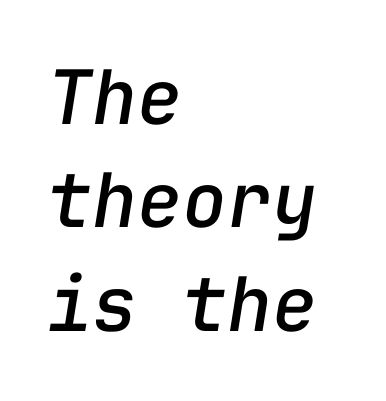
Does the leading feel generous? No, just average. Fixed-width glyphs throughout — classic coding-font behaviour. Descenders hang freely into open space. Would a proofreader flag this as italicized? Yes. Leftover space on each line is placed entirely after the last word. Students, note that the glyphs here touch the page at normal intervals.
